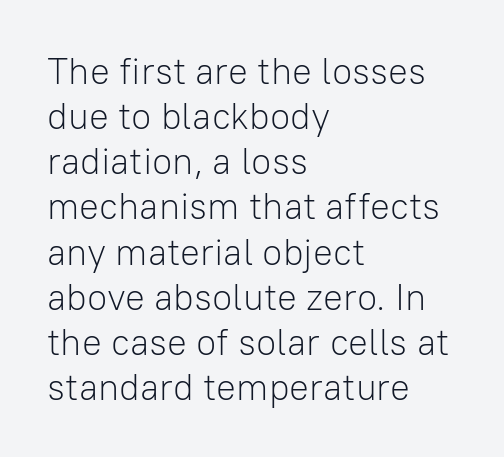
The image shows 37 px light sans-serif type, upright; set left-aligned, line spacing 1.22x, normal letter spacing, not underlined; low stroke contrast and a medium x-height.
